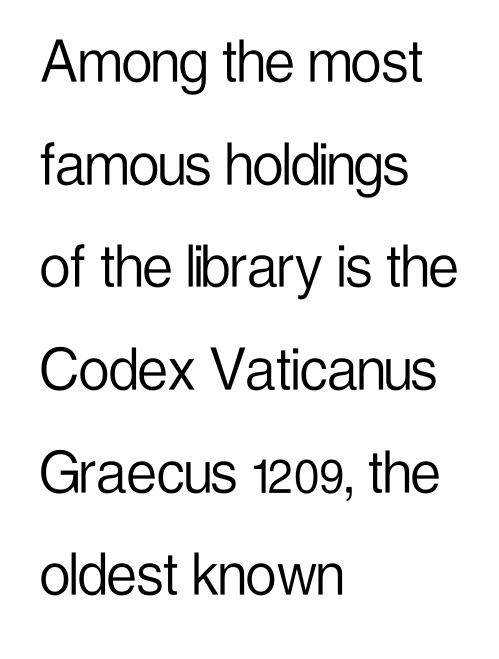
Check under the words: just untouched page. Unlike italic type, these characters show no tilt at all. Caption: multi-line text, flush left, ragged right. Each letter keeps its own natural width here, so spacing adapts to shape. Stroke terminals: plain, sans-serif.
